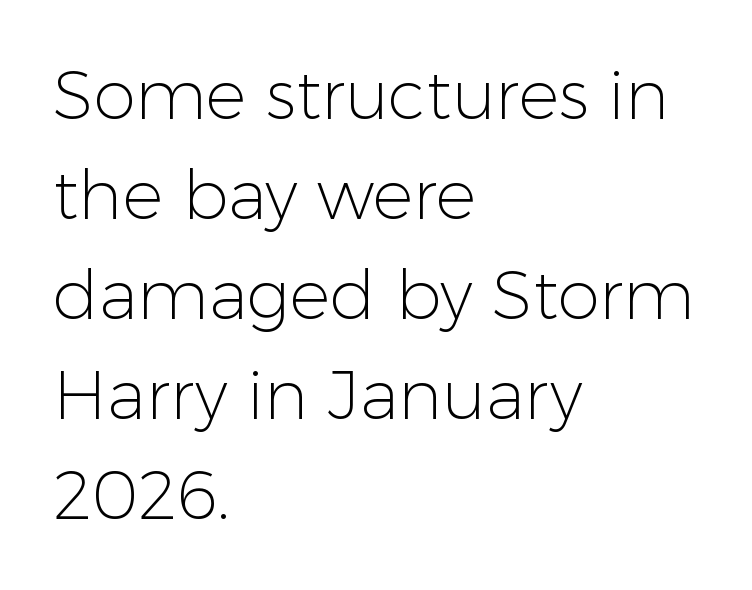
Q: Is the text bold? A: No.
Q: Is the text italic (slanted)? A: No, it is upright.
Q: Is the typeface a serif or a sans-serif typeface? A: Sans-serif.
Q: Is the text underlined? A: No.
Q: How is the paragraph aligned? A: Left-aligned.
Q: Is the spacing between letters normal or unusually wide? A: Normal.
Q: Is the spacing between lines tight, normal or loose? A: Normal.
Q: Width (condensed, normal, or wide)? A: Normal.
Q: Stroke contrast? A: Low.
Q: x-height? A: Medium.
Q: Monospaced? A: No.
